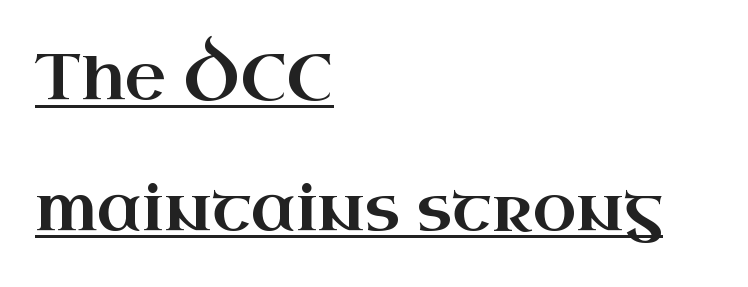
{"serif": "yes", "italic": "no", "width": "wide", "stroke_contrast": "high", "x_height": "small", "monospaced": "no", "underline": "yes", "align": "left", "line_spacing": "loose", "line_spacing_ratio": 2.04, "letter_spacing": "normal", "letter_spacing_em": 0.0, "glyph_px": 64}
